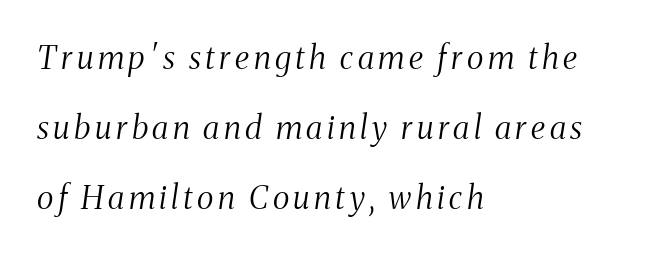
Q: Is the text bold? A: No.
Q: Is the text italic (slanted)? A: Yes, it leans right by about 8 degrees.
Q: Is the typeface a serif or a sans-serif typeface? A: Serif.
Q: Is the text underlined? A: No.
Q: How is the paragraph aligned? A: Left-aligned.
Q: Is the spacing between lines tight, normal or loose? A: Loose.
Q: Width (condensed, normal, or wide)? A: Condensed.
Q: Stroke contrast? A: Medium.
Q: x-height? A: Medium.
Q: Monospaced? A: No.
